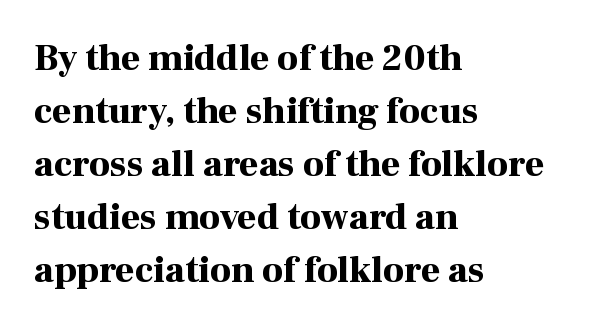
Heft: maximum for text — a bold. Reading down the column, the eye jumps a familiar distance to each next line. Does extra space separate the letters? No, they use regular spacing. Tall strokes in this sample are plumb rather than angled. The rendering uses natural spacing where letterforms have individual widths.
